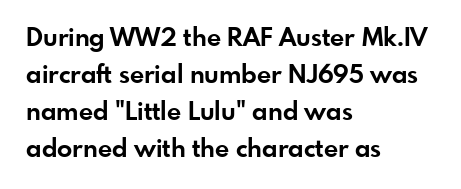
Horizontally, the lines are justified to the leading edge only. These words are printed bold, with thick strokes throughout. These lines sit exactly where default settings would place them. Every character sits straight up, as roman type does. Beneath every word, the page is bare.
